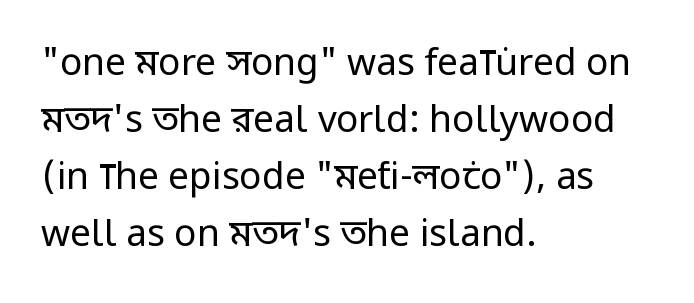
Stem width sits at or under what a default text font uses. You could not count columns in this text — the font is proportionally spaced. The space between consecutive lines is moderate. Every character sits straight up, as roman type does. Serifs: no, the terminals of the letterforms are clean. The space beneath each line is pristine and unruled.
